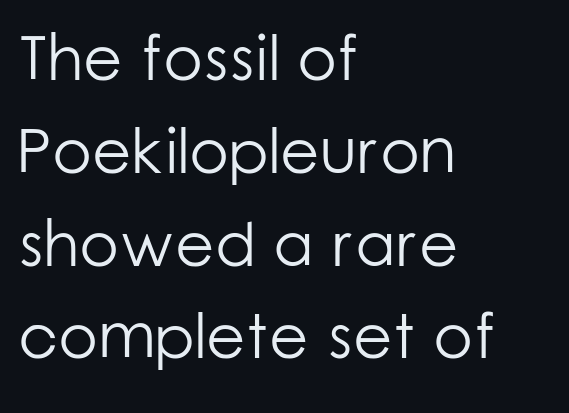
Left-aligned paragraph, ragged on the right. Type style note: lacks serifs. The block of text has a typical density, with ordinary space between rows. Vertical stems look standard width or narrower in stroke. The letterforms sit shoulder to shoulder at normal distance.
